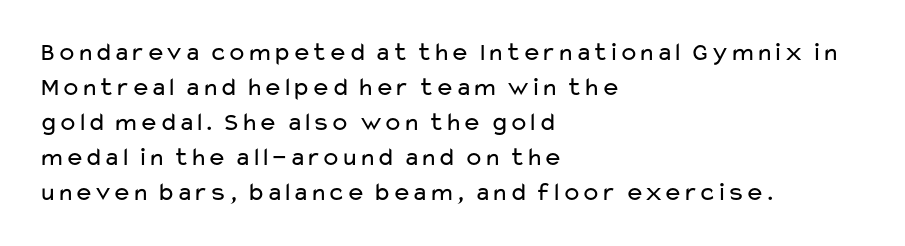
{"italic": "no", "bold": "no", "underline": "no", "align": "left", "line_spacing": "normal", "line_spacing_ratio": 1.35, "letter_spacing": "normal", "letter_spacing_em": 0.0, "glyph_px": 26}
